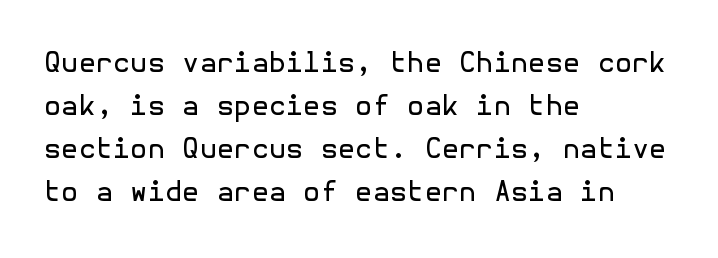
To sum up the face: it is a sans, with no serifs. Interline gaps are of average width in this sample. The setting favours the left margin, as ordinary paragraphs usually do. The face used here is rendered with its standard letterfit. Unmarked baselines from the first word to the last.
